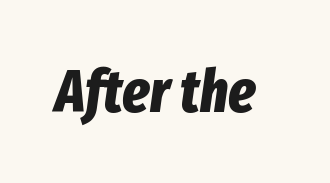
{"italic": "yes", "lean": "right", "slant_degrees": 8, "bold": "yes", "weight": "bold", "width": "condensed", "stroke_contrast": "low", "x_height": "medium", "monospaced": "no", "underline": "no", "letter_spacing": "normal", "letter_spacing_em": 0.0, "glyph_px": 60}
